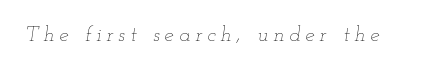
{"italic": "yes", "lean": "right", "slant_degrees": 12, "bold": "no", "underline": "no", "letter_spacing": "wide", "letter_spacing_em": 0.24, "glyph_px": 21}
